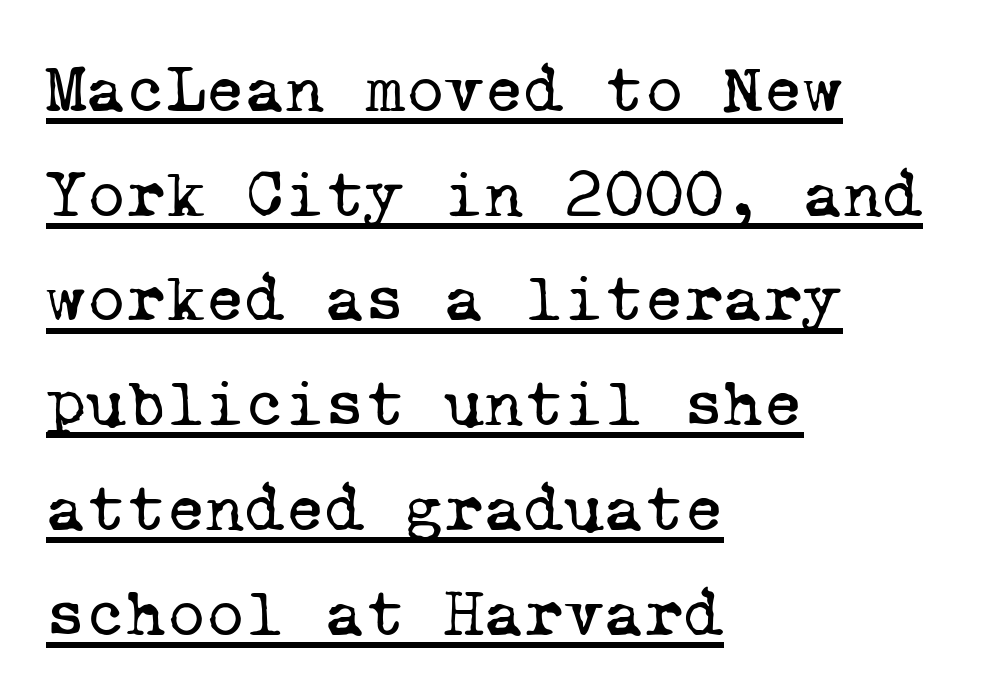
The image shows 68 px regular-weight serif type, monospaced; set left-aligned, normal line spacing (1.54x), normal letter spacing, underlined; low stroke contrast and a medium x-height.
